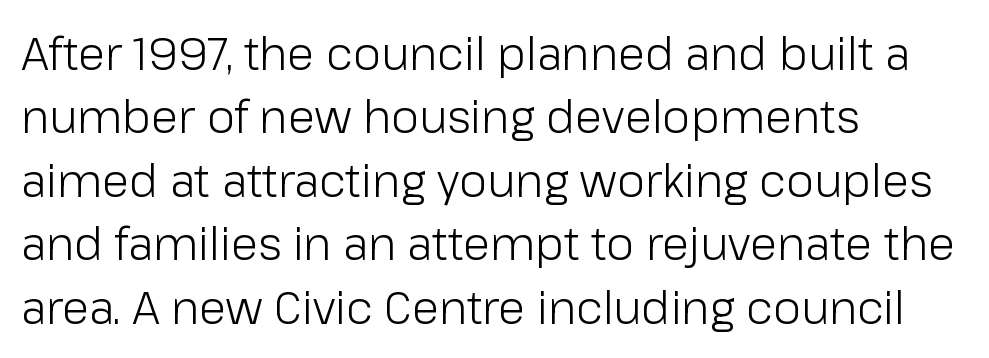
The image shows 45 px light sans-serif type, upright; set left-aligned, normal line spacing (1.41x), normal letter spacing, not underlined; low stroke contrast and a medium x-height.
